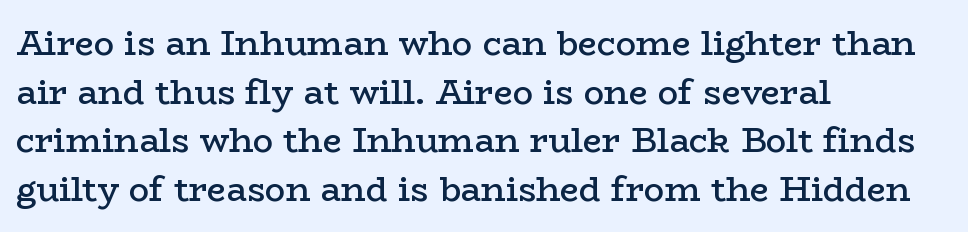
Here the designer chose a conventional face with non-uniform glyph widths. Reading down the column, the eye jumps a familiar distance to each next line. Do the letters lean? They stand straight. The glyphs are unaccompanied by any horizontal stroke below them.
